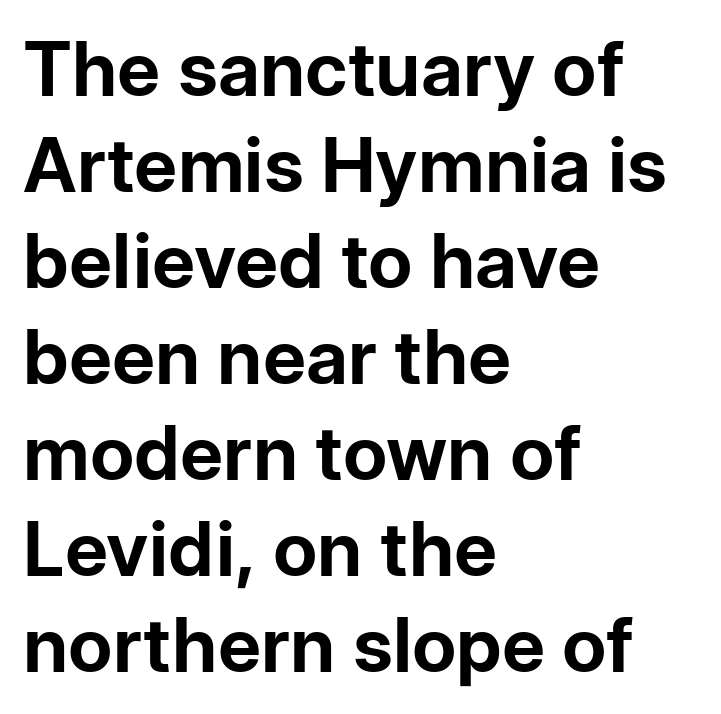
Proportional: the letters do not fall into vertical columns. Note: no serifs on the glyphs. The letters stand straight up with perfectly vertical stems. Descender tails drop into unmarked territory. Typeset ragged right — the left edge is the straight one.
